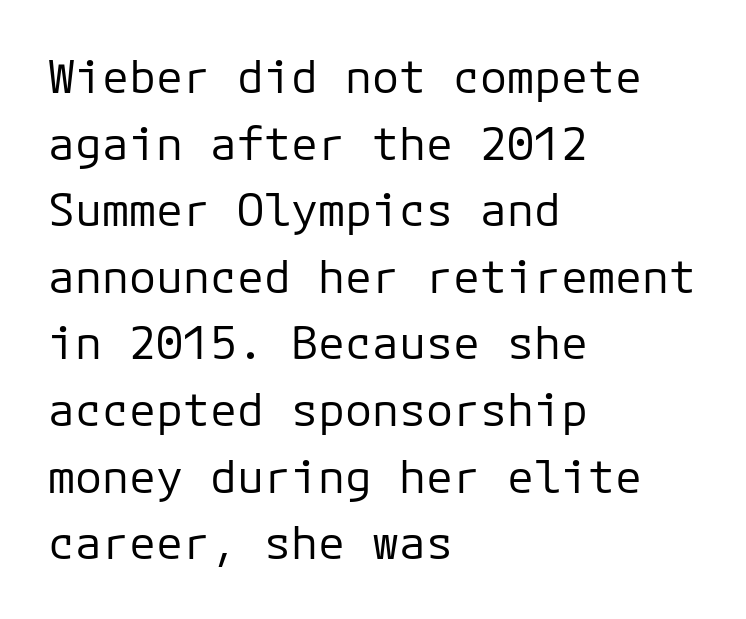
The image shows 45 px regular-weight sans-serif type, upright; set left-aligned, normal line spacing (1.48x), normal letter spacing, not underlined; low stroke contrast and a medium x-height.
